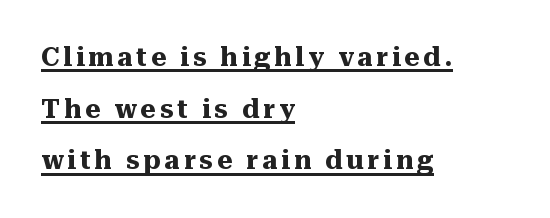
Line spacing here is loose. The characters look thick and weighty, a clear bold. Each line of the rendering has a horizontal stroke beneath the glyphs. The typesetter chose a ragged-right arrangement here. Unlike italic type, these characters show no tilt at all.
